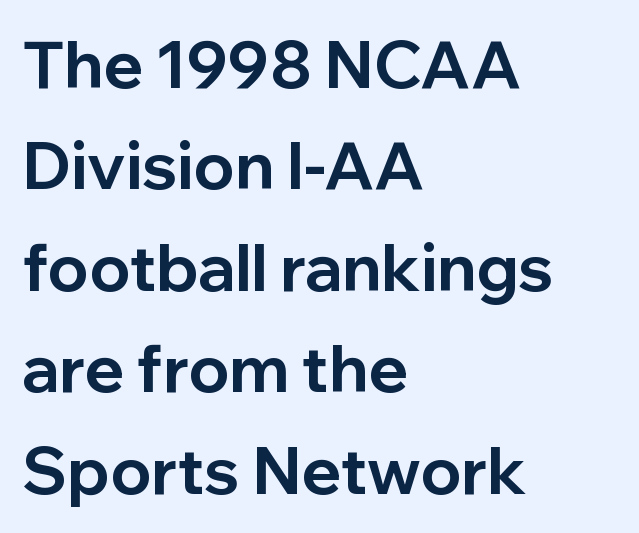
Quick note: underline off. Which margin do the lines hug? The left one — the right edge is uneven. Proportional: the letters do not fall into vertical columns. You can tell from the bare stems that sans-serif type was used.
